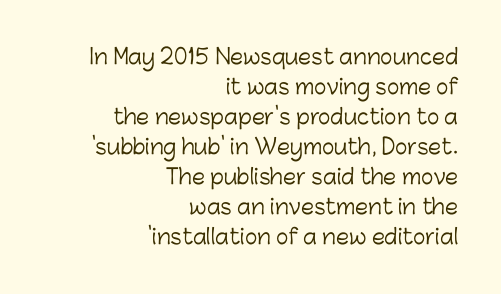
Q: Is the text bold? A: No.
Q: Is the text italic (slanted)? A: No, it is upright.
Q: Is the text underlined? A: No.
Q: How is the paragraph aligned? A: Right-aligned.
Q: Is the spacing between letters normal or unusually wide? A: Normal.
Q: Is the spacing between lines tight, normal or loose? A: Normal.
